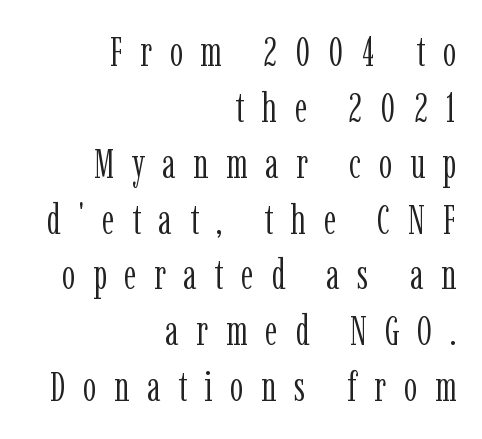
Each letter's strokes conclude with small projecting serifs. Designer's note — italics off, roman on. Is the block centered? No — it sits flush against the right margin. Each word looks stretched out because of the extra space between its letters.
